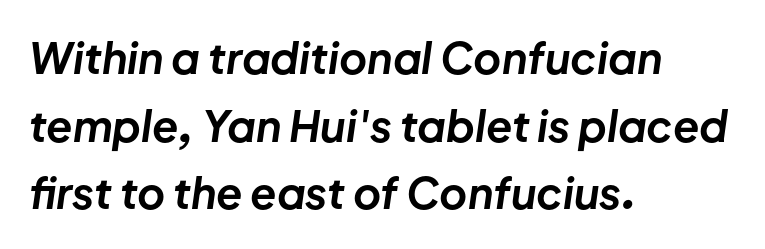
The image shows 43 px bold type, italic (leaning right); set left-aligned, normal line spacing (1.57x), normal letter spacing, not underlined; low stroke contrast and a medium x-height.
